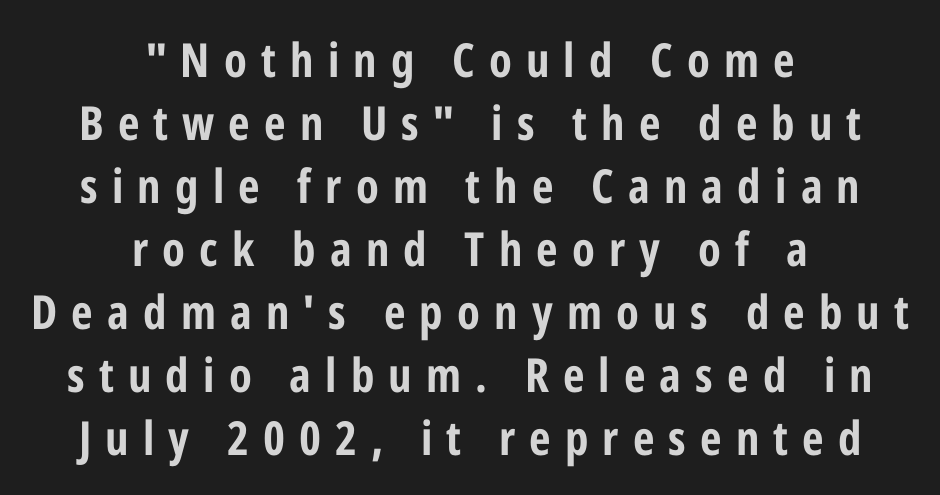
{"serif": "no", "italic": "no", "bold": "yes", "weight": "bold", "width": "condensed", "stroke_contrast": "low", "x_height": "medium", "monospaced": "no", "underline": "no", "align": "center", "line_spacing": "normal", "line_spacing_ratio": 1.34, "letter_spacing": "wide", "letter_spacing_em": 0.3, "glyph_px": 47}
